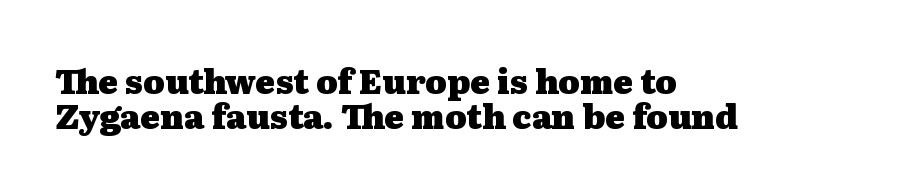
The image shows 33 px heavy, wide serif type, upright; set left-aligned, tight line spacing (1.07x), normal letter spacing, not underlined; medium stroke contrast and a medium x-height.
